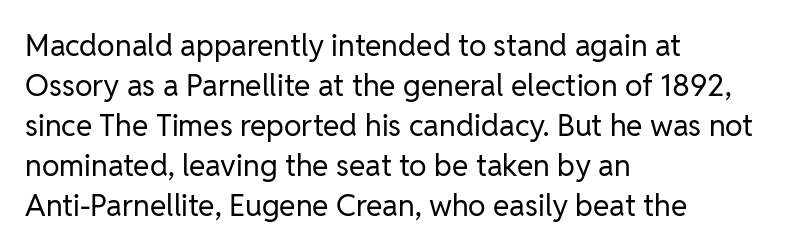
Q: Is the text bold? A: No.
Q: Is the text italic (slanted)? A: No, it is upright.
Q: Is the typeface a serif or a sans-serif typeface? A: Sans-serif.
Q: Is the text underlined? A: No.
Q: How is the paragraph aligned? A: Left-aligned.
Q: Is the spacing between letters normal or unusually wide? A: Normal.
Q: Is the spacing between lines tight, normal or loose? A: Normal.
Q: Width (condensed, normal, or wide)? A: Normal.
Q: Stroke contrast? A: Low.
Q: x-height? A: Medium.
Q: Monospaced? A: No.
